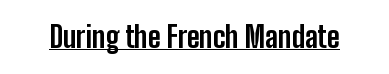
Q: Is the text bold? A: Yes.
Q: Is the text italic (slanted)? A: No, it is upright.
Q: Is the typeface a serif or a sans-serif typeface? A: Sans-serif.
Q: Is the text underlined? A: Yes.
Q: Is the spacing between letters normal or unusually wide? A: Normal.
Q: Width (condensed, normal, or wide)? A: Condensed.
Q: Stroke contrast? A: Low.
Q: x-height? A: Medium.
Q: Monospaced? A: No.
